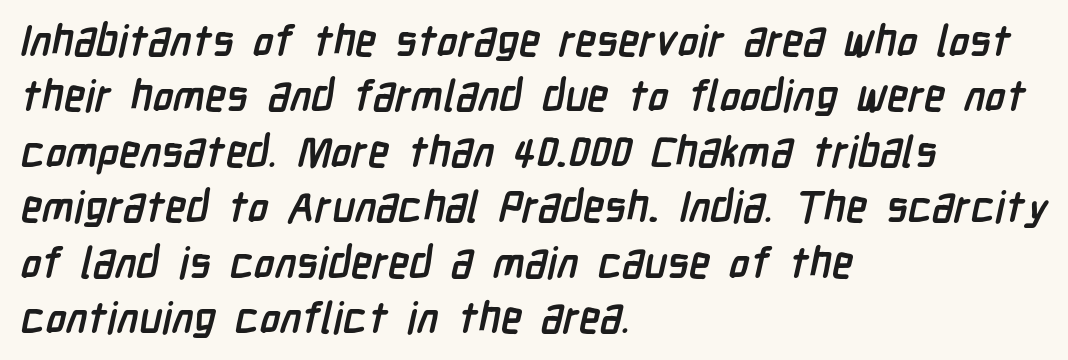
Q: Is the text bold? A: Yes.
Q: Is the typeface a serif or a sans-serif typeface? A: Sans-serif.
Q: Is the text underlined? A: No.
Q: How is the paragraph aligned? A: Left-aligned.
Q: Is the spacing between letters normal or unusually wide? A: Normal.
Q: Is the spacing between lines tight, normal or loose? A: Normal.
Q: Width (condensed, normal, or wide)? A: Condensed.
Q: Stroke contrast? A: Low.
Q: x-height? A: Medium.
Q: Monospaced? A: No.
